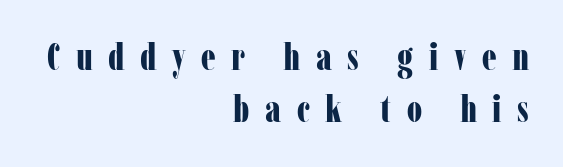
The letterforms stand isolated, each surrounded by extra space. The axis of the letterforms is exactly vertical. Leftover space on each line is placed entirely before the opening word. Descender tails drop into unmarked territory.
